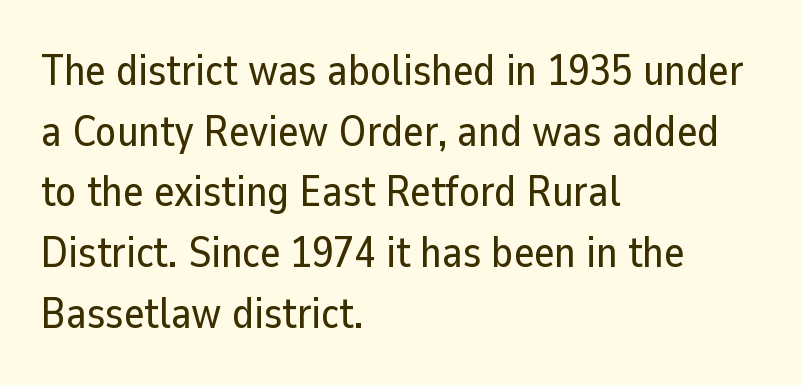
Q: Is the text italic (slanted)? A: No, it is upright.
Q: Is the typeface a serif or a sans-serif typeface? A: Sans-serif.
Q: Is the text underlined? A: No.
Q: How is the paragraph aligned? A: Left-aligned.
Q: Is the spacing between letters normal or unusually wide? A: Normal.
Q: Is the spacing between lines tight, normal or loose? A: Normal.
Q: Width (condensed, normal, or wide)? A: Normal.
Q: Stroke contrast? A: Low.
Q: x-height? A: Medium.
Q: Monospaced? A: No.
